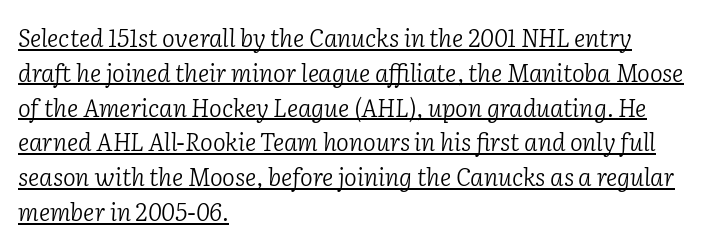
The image shows 24 px text type, italic (leaning right); set left-aligned, normal line spacing (1.45x), normal letter spacing, underlined.
